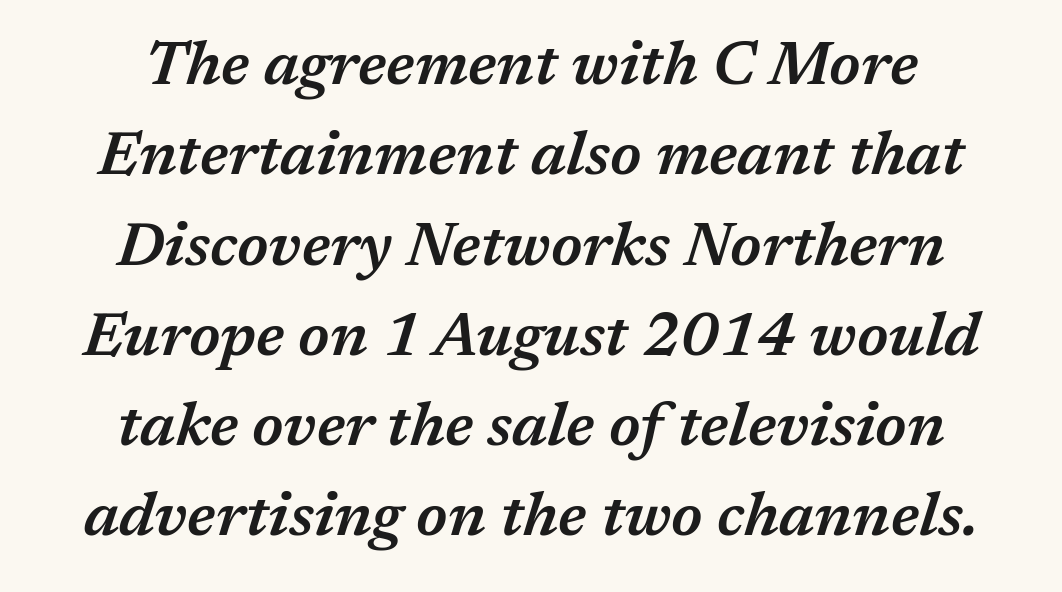
The image shows 61 px semibold type, italic (leaning right); set centered, normal line spacing (1.48x), normal letter spacing, not underlined; medium stroke contrast and a medium x-height.
